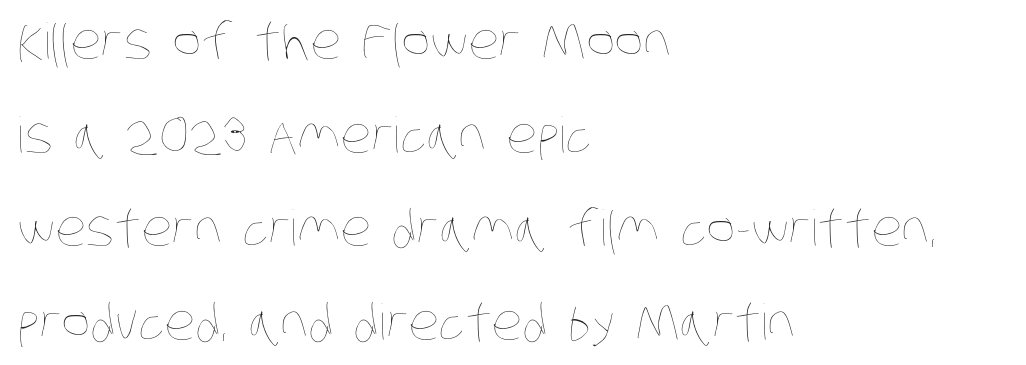
{"bold": "no", "weight": "thin", "width": "condensed", "stroke_contrast": "low", "x_height": "large", "monospaced": "no", "underline": "no", "align": "left", "line_spacing": "loose", "line_spacing_ratio": 1.91, "letter_spacing": "normal", "letter_spacing_em": 0.0, "glyph_px": 49}
